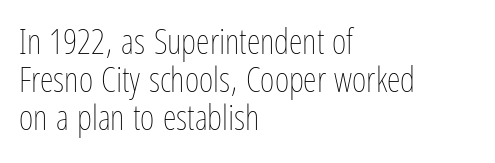
The image shows 35 px thin, condensed type, upright; set left-aligned, tight line spacing (1.08x), normal letter spacing, not underlined; low stroke contrast and a medium x-height.
